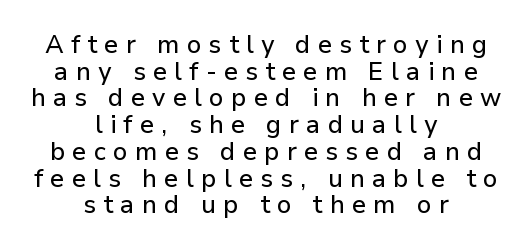
The image shows 25 px text type, upright; set centered, tight line spacing (1.07x), unusually wide letter spacing (+0.29 em), not underlined.
